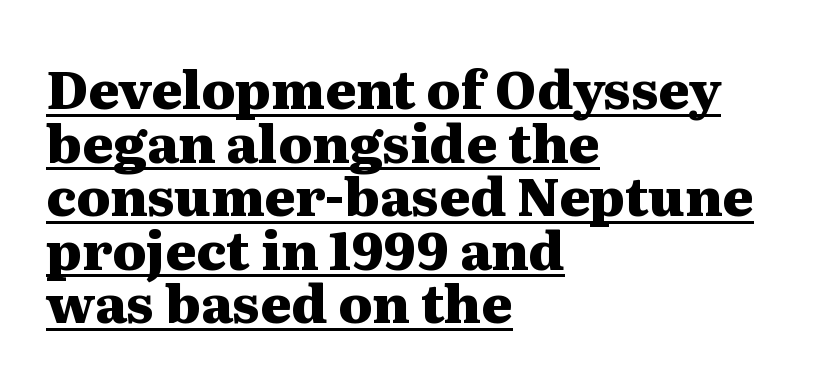
Q: Is the text bold? A: Yes.
Q: Is the text italic (slanted)? A: No, it is upright.
Q: Is the typeface a serif or a sans-serif typeface? A: Serif.
Q: Is the text underlined? A: Yes.
Q: How is the paragraph aligned? A: Left-aligned.
Q: Is the spacing between letters normal or unusually wide? A: Normal.
Q: Is the spacing between lines tight, normal or loose? A: Tight.
Q: Width (condensed, normal, or wide)? A: Wide.
Q: Stroke contrast? A: Medium.
Q: x-height? A: Medium.
Q: Monospaced? A: No.
